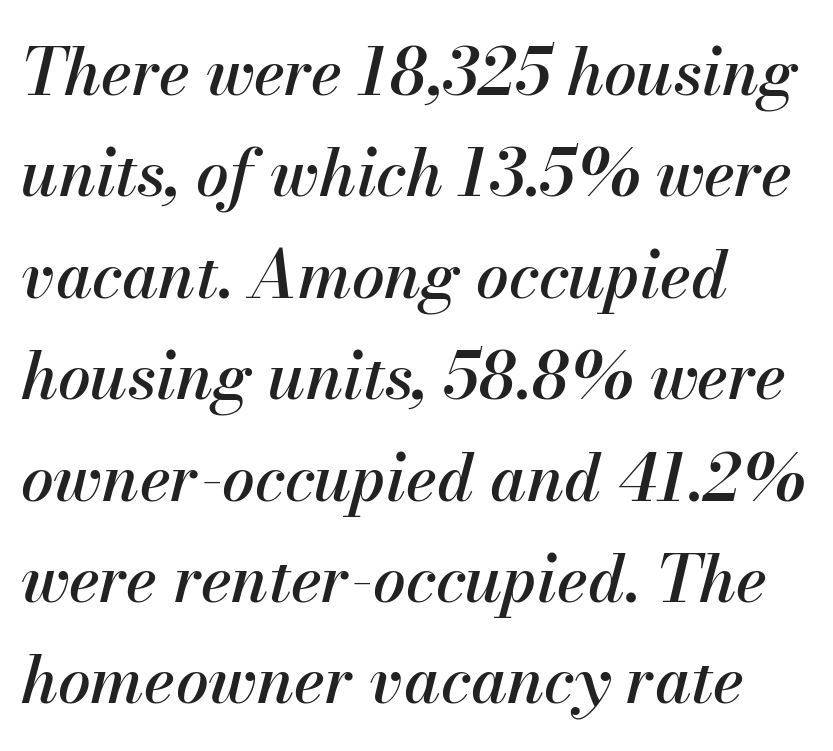
Q: Is the text italic (slanted)? A: Yes, it leans right by about 13 degrees.
Q: Is the text underlined? A: No.
Q: How is the paragraph aligned? A: Left-aligned.
Q: Is the spacing between letters normal or unusually wide? A: Normal.
Q: Is the spacing between lines tight, normal or loose? A: Normal.
Q: Width (condensed, normal, or wide)? A: Normal.
Q: Stroke contrast? A: Medium.
Q: x-height? A: Small.
Q: Monospaced? A: No.
